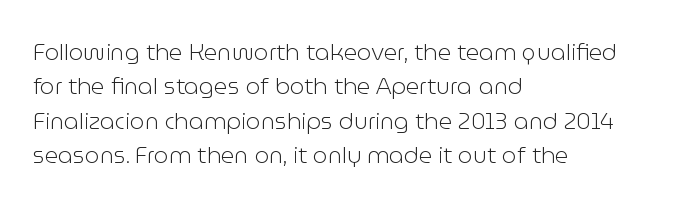
The image shows 23 px text type, upright; set left-aligned, normal line spacing (1.49x), normal letter spacing, not underlined.
